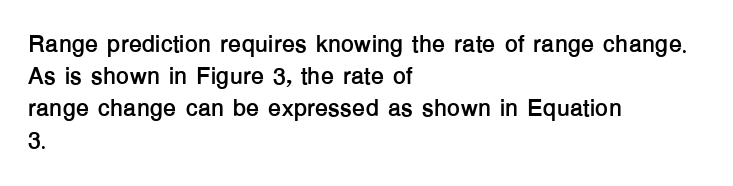
Q: Is the text bold? A: Yes.
Q: Is the text italic (slanted)? A: No, it is upright.
Q: Is the text underlined? A: No.
Q: How is the paragraph aligned? A: Left-aligned.
Q: Is the spacing between letters normal or unusually wide? A: Normal.
Q: Is the spacing between lines tight, normal or loose? A: Normal.
